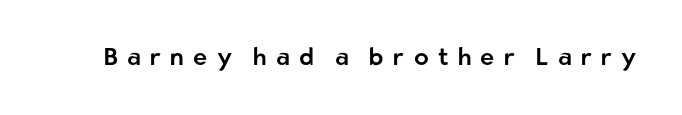
The image shows 24 px text type, upright; set unusually wide letter spacing (+0.38 em), not underlined.
